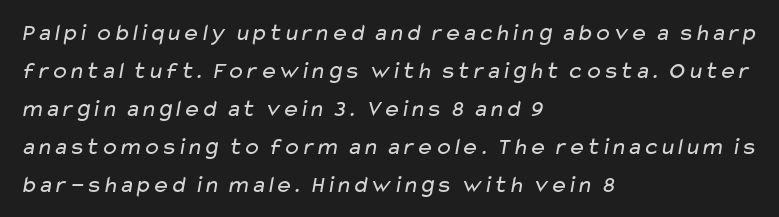
The image shows 24 px text type; set left-aligned, normal line spacing (1.58x), normal letter spacing, not underlined.
